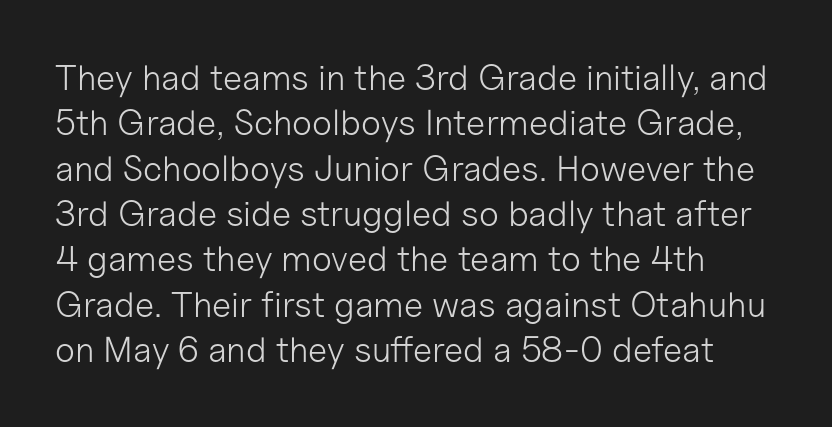
The image shows 36 px light sans-serif type, upright; set normal line spacing (1.26x), normal letter spacing, not underlined; low stroke contrast and a medium x-height.
